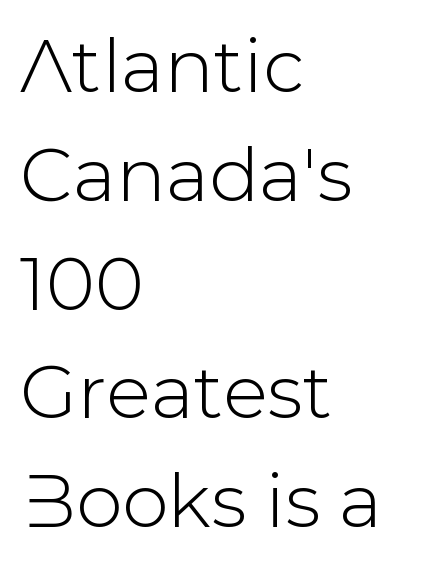
These lines stack with their left ends in a neat column. These lines are rendered in a variable-pitch font. In terms of leading, this rendering sits right in the middle. A typesetter would label this face a sans. A bare baseline throughout the passage. The axis of the letterforms is exactly vertical.
